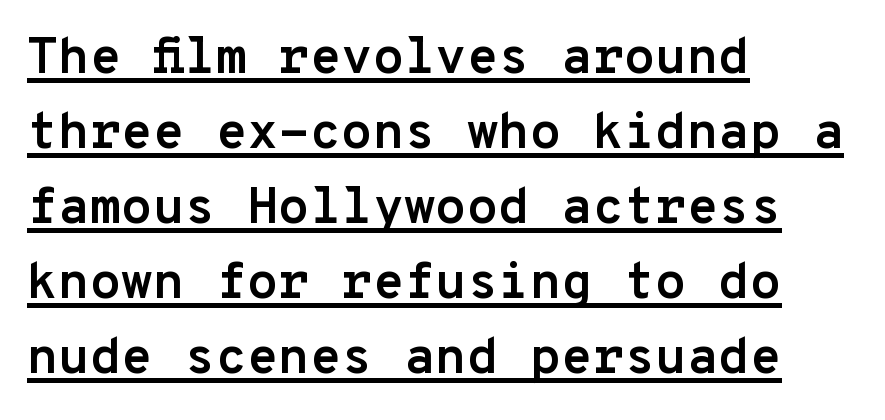
{"serif": "no", "italic": "no", "bold": "yes", "weight": "semibold", "width": "normal", "stroke_contrast": "low", "x_height": "medium", "monospaced": "yes", "underline": "yes", "align": "left", "line_spacing": "normal", "line_spacing_ratio": 1.47, "letter_spacing": "normal", "letter_spacing_em": 0.0, "glyph_px": 51}
